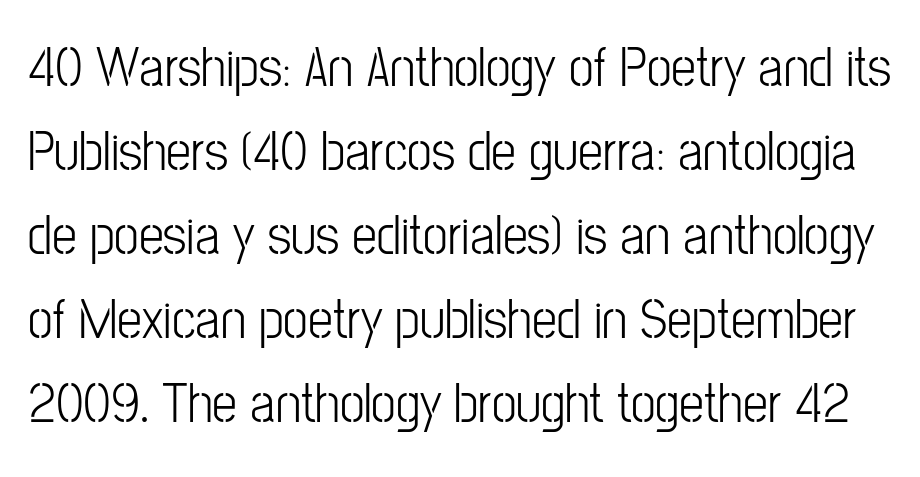
Q: Is the text italic (slanted)? A: No, it is upright.
Q: Is the typeface a serif or a sans-serif typeface? A: Sans-serif.
Q: Is the text underlined? A: No.
Q: Is the spacing between letters normal or unusually wide? A: Normal.
Q: Is the spacing between lines tight, normal or loose? A: Normal.
Q: Width (condensed, normal, or wide)? A: Condensed.
Q: Stroke contrast? A: Low.
Q: x-height? A: Medium.
Q: Monospaced? A: No.
